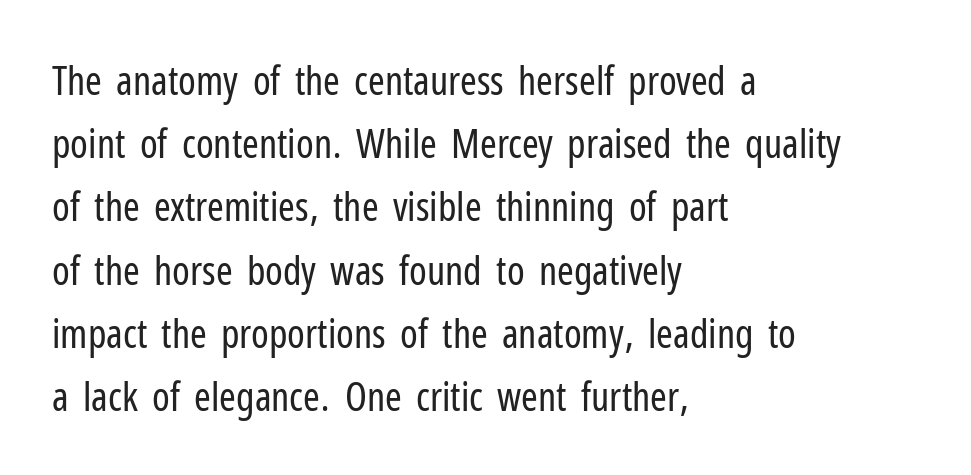
Q: Is the text bold? A: No.
Q: Is the text italic (slanted)? A: No, it is upright.
Q: Is the typeface a serif or a sans-serif typeface? A: Sans-serif.
Q: Is the text underlined? A: No.
Q: How is the paragraph aligned? A: Left-aligned.
Q: Is the spacing between letters normal or unusually wide? A: Normal.
Q: Is the spacing between lines tight, normal or loose? A: Normal.
Q: Width (condensed, normal, or wide)? A: Condensed.
Q: Stroke contrast? A: Low.
Q: x-height? A: Medium.
Q: Monospaced? A: No.
